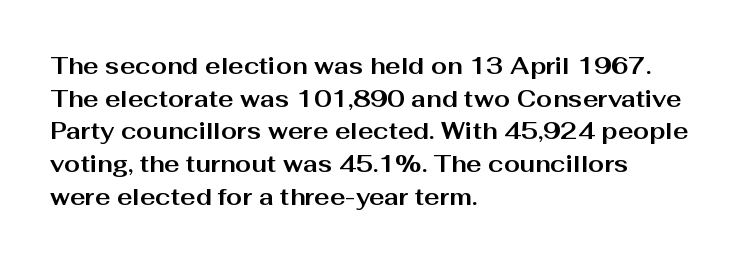
Here the glyphs are tracked normally, forming tight word shapes. One-word summary of the alignment: left. In terms of posture, this sample is upright. Notice how thick the strokes are: this is what a full bold looks like. The lines sit at an ordinary, default distance from one another.
